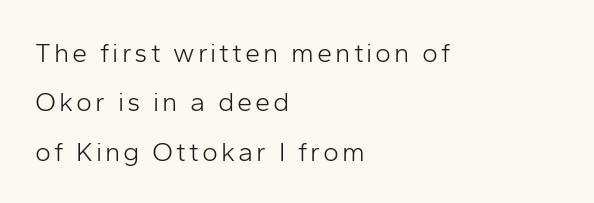
Q: Is the text bold? A: No.
Q: Is the text italic (slanted)? A: No, it is upright.
Q: Is the text underlined? A: No.
Q: How is the paragraph aligned? A: Left-aligned.
